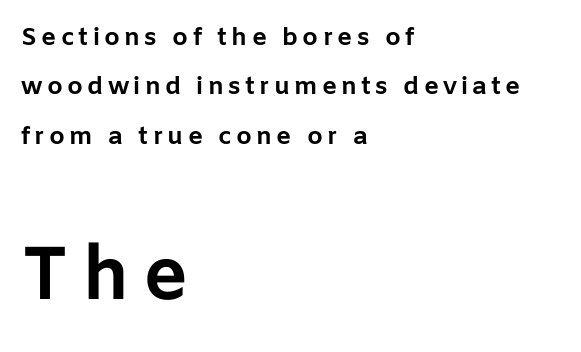
The image shows 75 px bold sans-serif type, upright; set left-aligned, loose line spacing (1.98x), not underlined; the second (bottom) block is 3.0x larger; low stroke contrast and a medium x-height.
